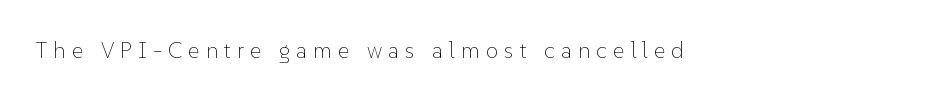
Q: Is the text bold? A: No.
Q: Is the text italic (slanted)? A: No, it is upright.
Q: Is the text underlined? A: No.
Q: How is the paragraph aligned? A: Left-aligned.
Q: Is the spacing between letters normal or unusually wide? A: Unusually wide.
